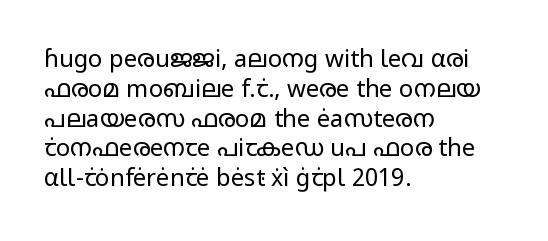
If you drew a line through each stem, it would be perfectly vertical. Tracking value appears to be zero — textbook default spacing. The rag falls on the right side of this text block. The face looks like a standard text weight, possibly lighter. The string is rendered with underlining switched off.
